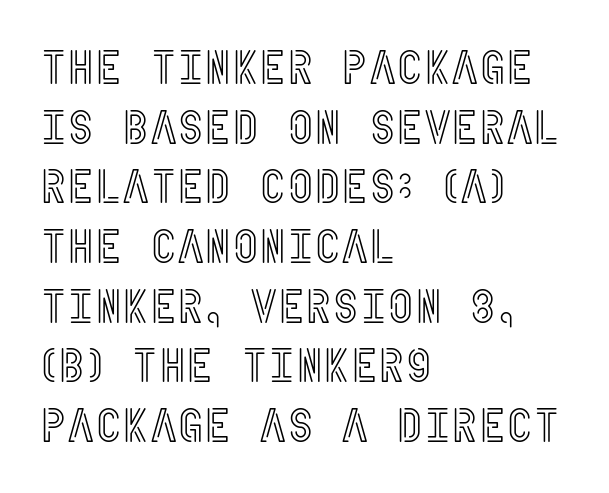
{"italic": "no", "width": "condensed", "x_height": "large", "underline": "no", "align": "left", "line_spacing": "normal", "line_spacing_ratio": 1.27, "letter_spacing": "normal", "letter_spacing_em": 0.0, "glyph_px": 47}
